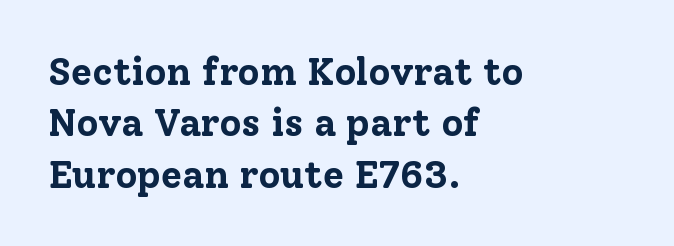
The specimen reads as upright at a glance. Weight: bold. Here the designer chose a conventional face with non-uniform glyph widths. Where is the straight margin? On the left. Are there feet on the stems? There are — it's a serif. These lines keep a tight, regular rhythm from letter to letter.
